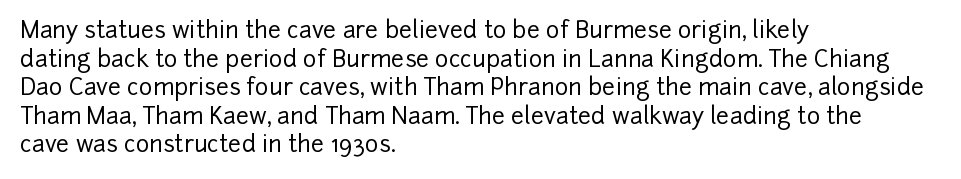
Q: Is the text italic (slanted)? A: No, it is upright.
Q: Is the text underlined? A: No.
Q: How is the paragraph aligned? A: Left-aligned.
Q: Is the spacing between letters normal or unusually wide? A: Normal.
